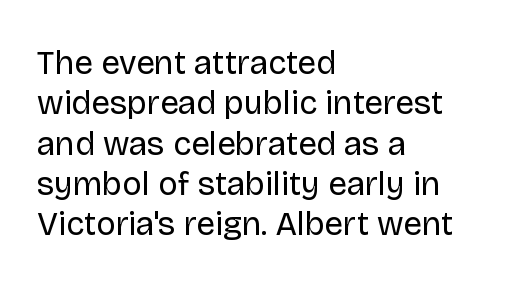
{"serif": "no", "italic": "no", "bold": "no", "weight": "regular", "width": "normal", "stroke_contrast": "low", "x_height": "large", "monospaced": "no", "underline": "no", "align": "left", "line_spacing_ratio": 1.22, "letter_spacing": "normal", "letter_spacing_em": 0.0, "glyph_px": 33}
